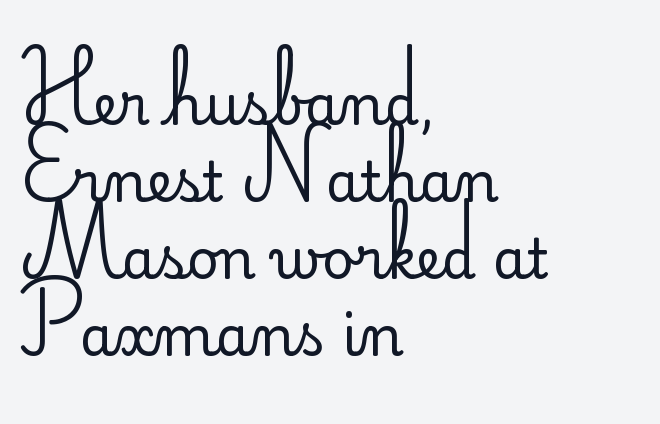
Q: Is the text bold? A: No.
Q: Is the text italic (slanted)? A: No, it is upright.
Q: Is the typeface a serif or a sans-serif typeface? A: Sans-serif.
Q: Is the text underlined? A: No.
Q: How is the paragraph aligned? A: Left-aligned.
Q: Is the spacing between letters normal or unusually wide? A: Normal.
Q: Is the spacing between lines tight, normal or loose? A: Normal.
Q: Width (condensed, normal, or wide)? A: Normal.
Q: Stroke contrast? A: Low.
Q: x-height? A: Small.
Q: Monospaced? A: No.
